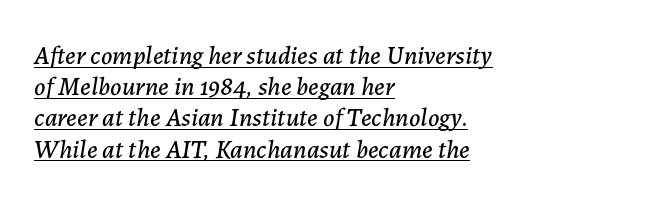
Q: Is the text italic (slanted)? A: Yes, it leans right by about 7 degrees.
Q: Is the text underlined? A: Yes.
Q: How is the paragraph aligned? A: Left-aligned.
Q: Is the spacing between letters normal or unusually wide? A: Normal.
